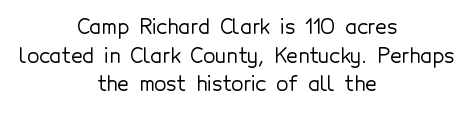
{"italic": "no", "underline": "no", "align": "center", "line_spacing": "normal", "line_spacing_ratio": 1.43, "letter_spacing": "normal", "letter_spacing_em": 0.0, "glyph_px": 20}
